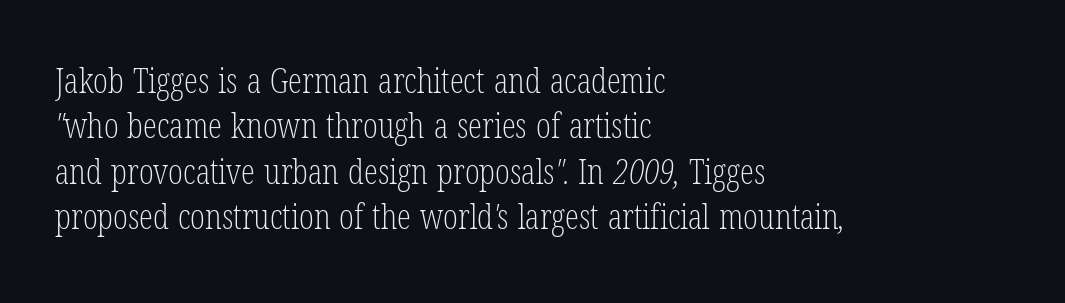
Q: Is the text bold? A: No.
Q: Is the typeface a serif or a sans-serif typeface? A: Serif.
Q: Is the text underlined? A: No.
Q: How is the paragraph aligned? A: Left-aligned.
Q: Is the spacing between letters normal or unusually wide? A: Normal.
Q: Is the spacing between lines tight, normal or loose? A: Normal.
Q: Width (condensed, normal, or wide)? A: Condensed.
Q: Stroke contrast? A: Low.
Q: x-height? A: Medium.
Q: Monospaced? A: No.
